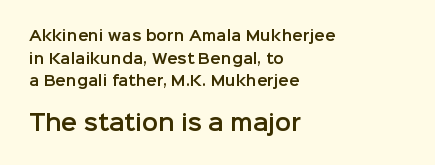
Bigger letters appear in the bottom chunk; the top chunk is reduced. A roman cut, with each character standing at attention. Caption: multi-line text, flush left, ragged right. Successive baselines arrive at the customary interval. Plain, unruled lines of type. The rendering keeps characters at their native spacing.
